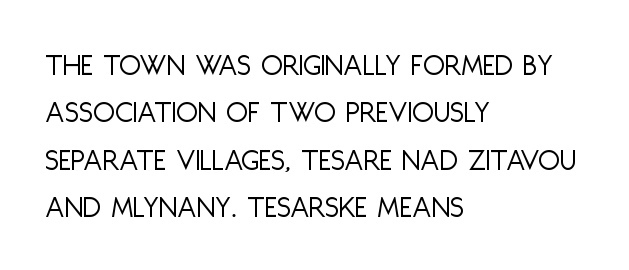
Q: Is the text bold? A: No.
Q: Is the text italic (slanted)? A: No, it is upright.
Q: Is the typeface a serif or a sans-serif typeface? A: Sans-serif.
Q: Is the text underlined? A: No.
Q: How is the paragraph aligned? A: Left-aligned.
Q: Is the spacing between letters normal or unusually wide? A: Normal.
Q: Is the spacing between lines tight, normal or loose? A: Normal.
Q: Width (condensed, normal, or wide)? A: Condensed.
Q: Stroke contrast? A: Low.
Q: x-height? A: Large.
Q: Monospaced? A: No.
